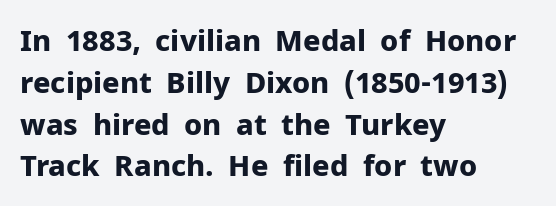
The image shows 29 px bold sans-serif type, upright; set left-aligned, normal line spacing (1.44x), normal letter spacing, not underlined; low stroke contrast and a medium x-height.
